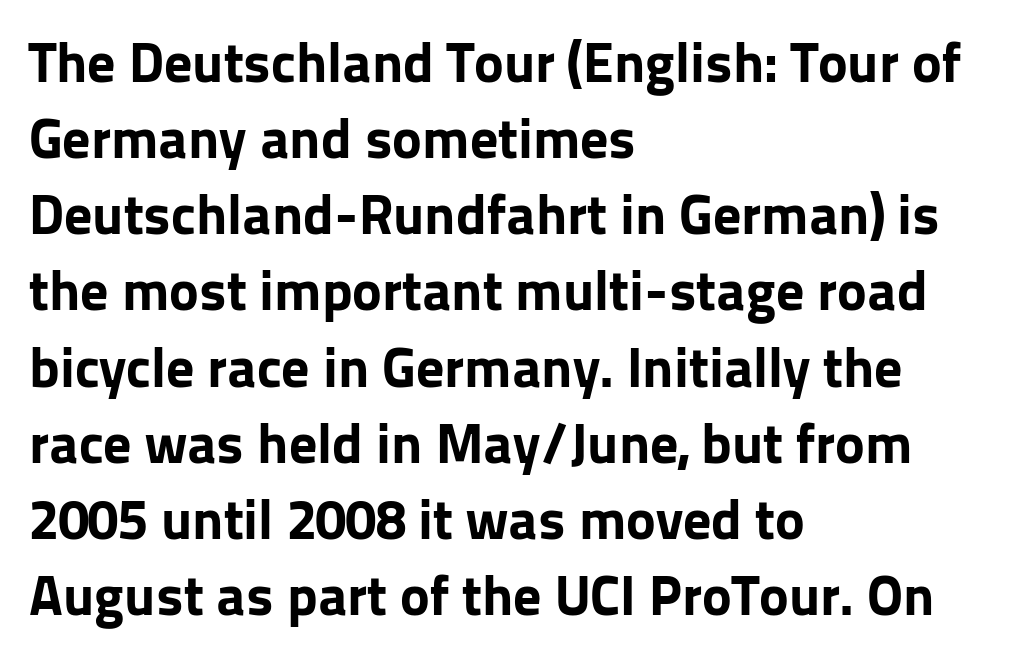
Q: Is the text bold? A: Yes.
Q: Is the text italic (slanted)? A: No, it is upright.
Q: Is the typeface a serif or a sans-serif typeface? A: Sans-serif.
Q: Is the text underlined? A: No.
Q: How is the paragraph aligned? A: Left-aligned.
Q: Is the spacing between letters normal or unusually wide? A: Normal.
Q: Is the spacing between lines tight, normal or loose? A: Normal.
Q: Width (condensed, normal, or wide)? A: Normal.
Q: Stroke contrast? A: Low.
Q: x-height? A: Medium.
Q: Monospaced? A: No.
